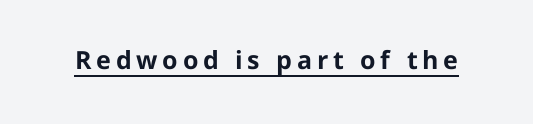
{"italic": "no", "bold": "yes", "underline": "yes", "glyph_px": 25}
